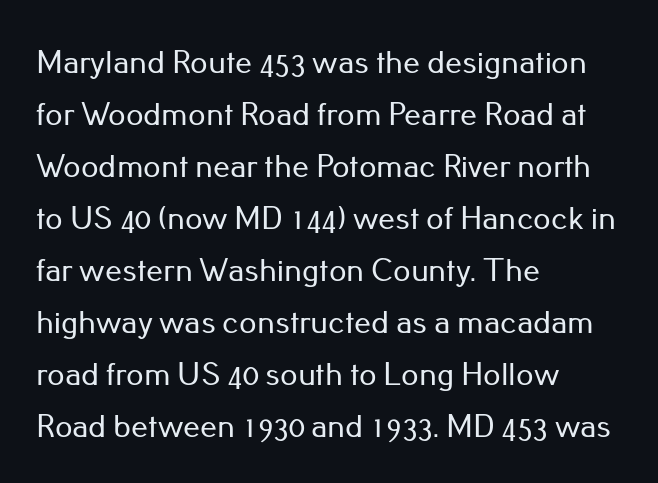
The face used here is rendered with its standard letterfit. Just letters on the line, the space beneath them empty. One glance says typical: line gaps are just what's usual. Check where the strokes stop: nothing finishes them off — pure sans.
